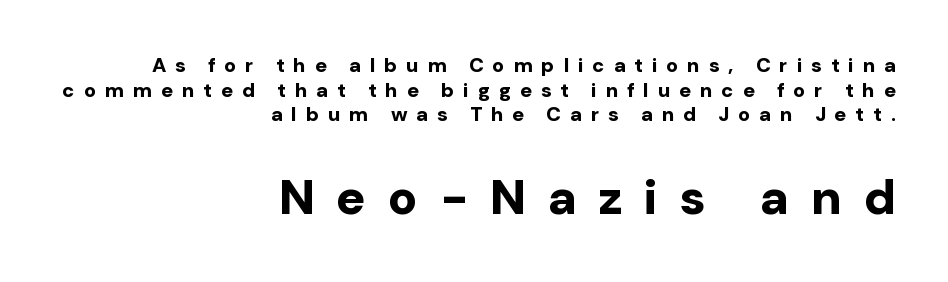
Q: Is the text bold? A: Yes.
Q: Is the text italic (slanted)? A: No, it is upright.
Q: Is the typeface a serif or a sans-serif typeface? A: Sans-serif.
Q: Is the text underlined? A: No.
Q: How is the paragraph aligned? A: Right-aligned.
Q: Is the spacing between letters normal or unusually wide? A: Unusually wide.
Q: Which block of text is set in a larger size, the first (top) or the second (bottom)? A: The second (bottom) one.
Q: Width (condensed, normal, or wide)? A: Normal.
Q: Stroke contrast? A: Low.
Q: x-height? A: Medium.
Q: Monospaced? A: No.
